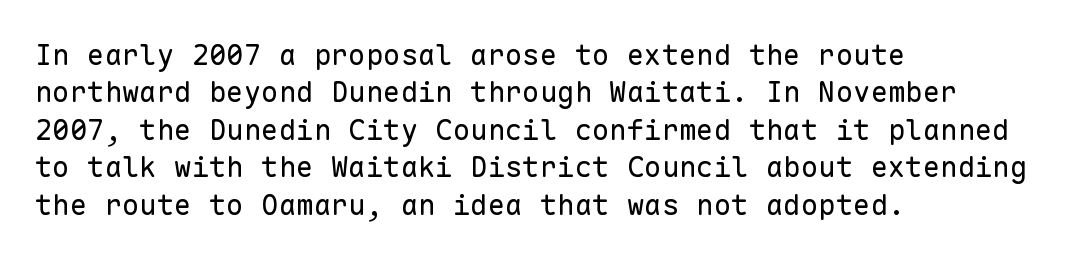
Q: Is the text bold? A: No.
Q: Is the text italic (slanted)? A: No, it is upright.
Q: Is the typeface a serif or a sans-serif typeface? A: Sans-serif.
Q: Is the text underlined? A: No.
Q: How is the paragraph aligned? A: Left-aligned.
Q: Is the spacing between letters normal or unusually wide? A: Normal.
Q: Is the spacing between lines tight, normal or loose? A: Normal.
Q: Width (condensed, normal, or wide)? A: Normal.
Q: Stroke contrast? A: Low.
Q: x-height? A: Medium.
Q: Monospaced? A: Yes.
